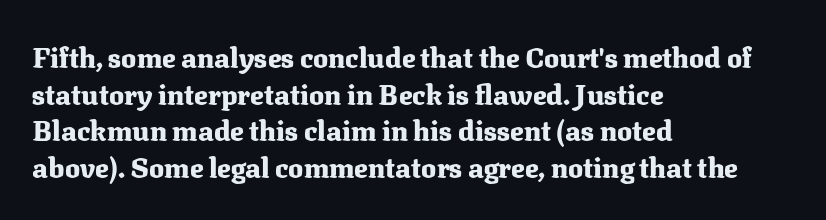
Q: Is the text bold? A: Yes.
Q: Is the text italic (slanted)? A: No, it is upright.
Q: Is the typeface a serif or a sans-serif typeface? A: Serif.
Q: Is the text underlined? A: No.
Q: How is the paragraph aligned? A: Left-aligned.
Q: Is the spacing between letters normal or unusually wide? A: Normal.
Q: Is the spacing between lines tight, normal or loose? A: Normal.
Q: Width (condensed, normal, or wide)? A: Normal.
Q: Stroke contrast? A: Medium.
Q: x-height? A: Medium.
Q: Monospaced? A: No.
